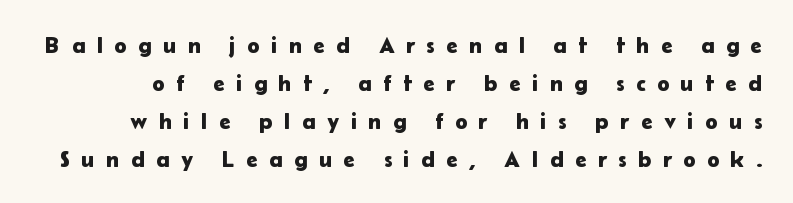
{"italic": "no", "underline": "no", "line_spacing": "normal", "line_spacing_ratio": 1.65, "letter_spacing": "wide", "letter_spacing_em": 0.5, "glyph_px": 23}
